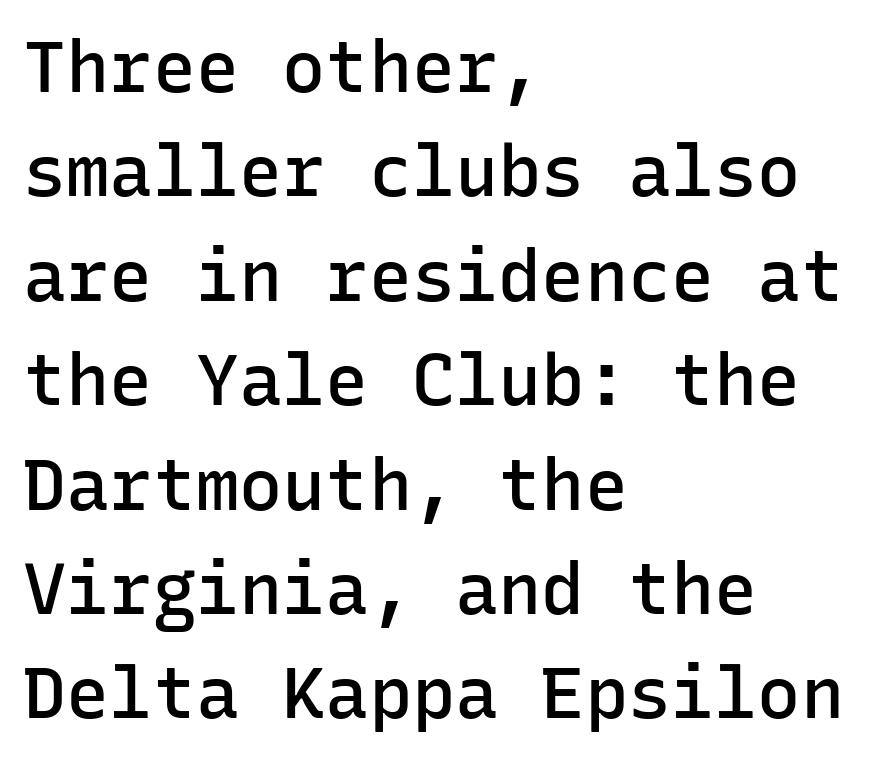
{"serif": "no", "italic": "no", "bold": "semi", "weight": "semibold", "width": "normal", "stroke_contrast": "low", "x_height": "medium", "monospaced": "yes", "underline": "no", "align": "left", "line_spacing": "normal", "line_spacing_ratio": 1.45, "letter_spacing": "normal", "letter_spacing_em": 0.0, "glyph_px": 72}
